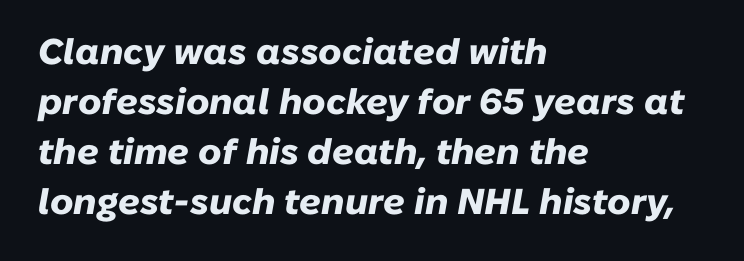
The image shows 36 px heavy type, italic (leaning right); set left-aligned, normal line spacing (1.39x), normal letter spacing, not underlined; low stroke contrast and a medium x-height.
